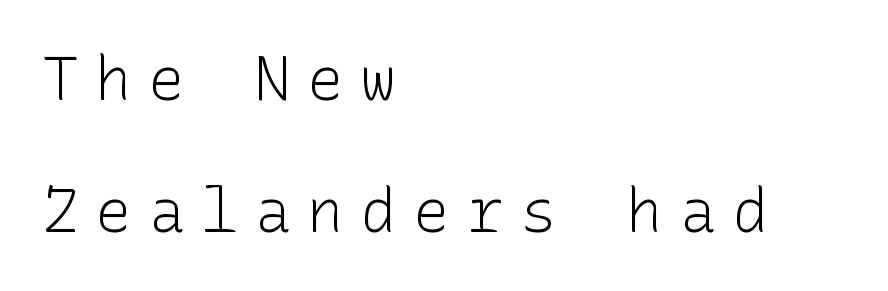
Q: Is the text bold? A: No.
Q: Is the text italic (slanted)? A: No, it is upright.
Q: Is the typeface a serif or a sans-serif typeface? A: Sans-serif.
Q: Is the text underlined? A: No.
Q: How is the paragraph aligned? A: Left-aligned.
Q: Is the spacing between letters normal or unusually wide? A: Unusually wide.
Q: Is the spacing between lines tight, normal or loose? A: Loose.
Q: Width (condensed, normal, or wide)? A: Normal.
Q: Stroke contrast? A: Low.
Q: x-height? A: Medium.
